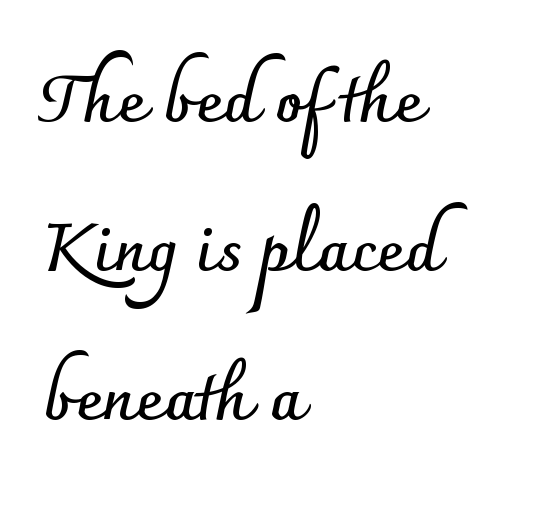
The image shows 66 px semibold sans-serif type; set left-aligned, loose line spacing (2.26x), normal letter spacing, not underlined; low stroke contrast and a small x-height.
